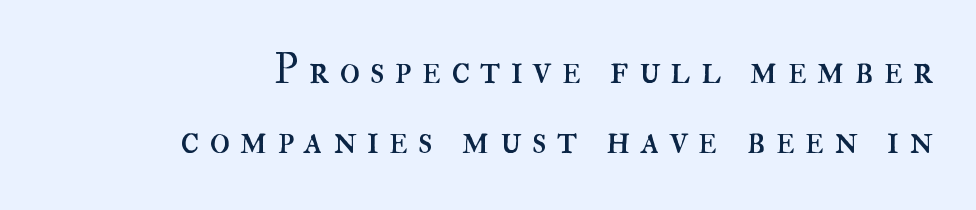
The typeface has the unassuming heft of standard copy or less. Lines of text with bare space underneath. Every character sits straight up, as roman type does. Think of a printed novel: that variable character pitch is what you see here.
